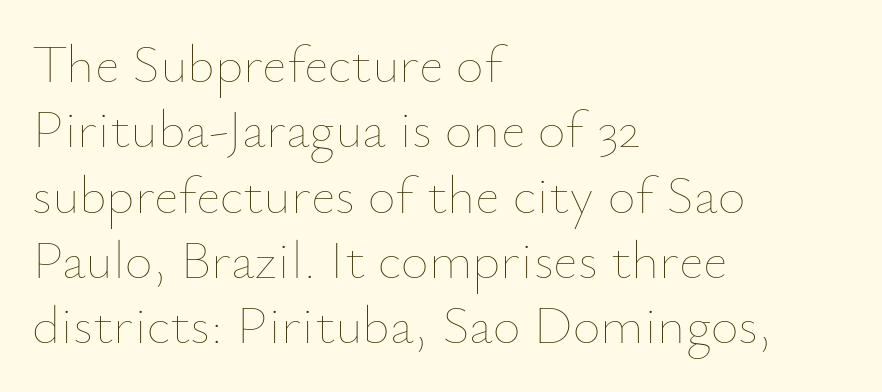
{"italic": "no", "bold": "no", "weight": "thin", "width": "normal", "stroke_contrast": "low", "x_height": "small", "monospaced": "no", "underline": "no", "align": "left", "line_spacing_ratio": 1.21, "letter_spacing": "normal", "letter_spacing_em": 0.0, "glyph_px": 54}
